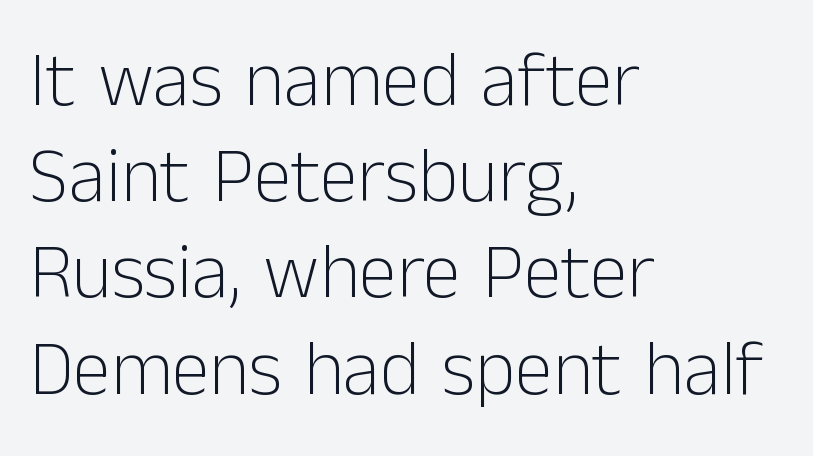
{"serif": "no", "italic": "no", "bold": "no", "weight": "light", "width": "normal", "stroke_contrast": "low", "x_height": "medium", "monospaced": "no", "underline": "no", "align": "left", "line_spacing": "normal", "line_spacing_ratio": 1.25, "letter_spacing": "normal", "letter_spacing_em": 0.0, "glyph_px": 77}
